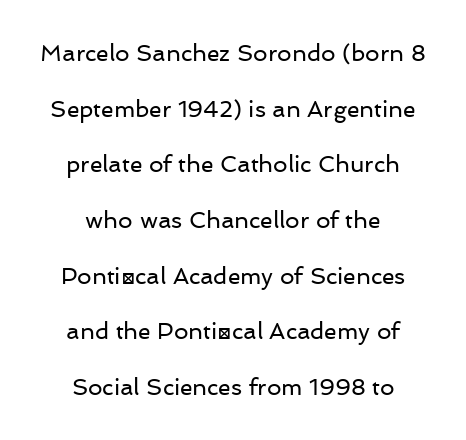
{"italic": "no", "bold": "no", "underline": "no", "align": "center", "line_spacing": "loose", "line_spacing_ratio": 2.42, "letter_spacing": "normal", "letter_spacing_em": 0.0, "glyph_px": 23}
